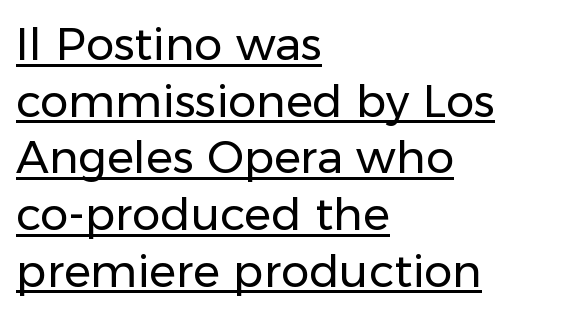
The passage shown stacks its lines at a standard gap. If you drew a line through each stem, it would be perfectly vertical. The characters display no serif detailing; their extremities are plain. Ink coverage per letter is moderate at most. Caption: lettering with a line underneath. The rag falls on the right side of this text block.
